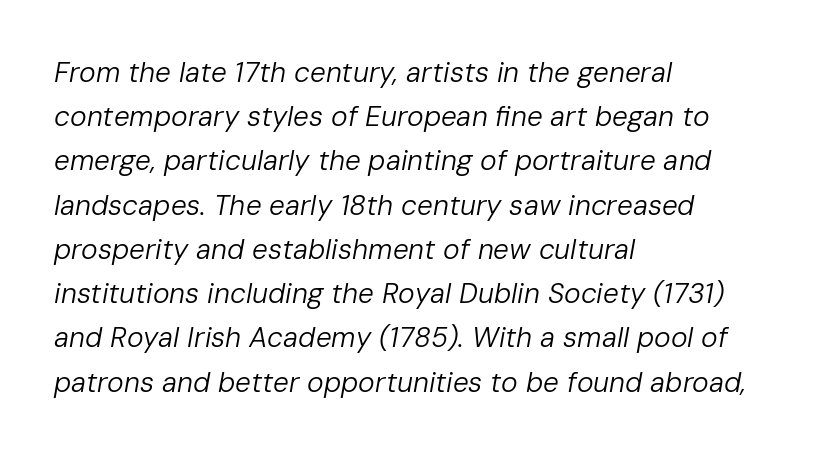
Q: Is the text bold? A: No.
Q: Is the text italic (slanted)? A: Yes, it leans right by about 10 degrees.
Q: Is the text underlined? A: No.
Q: How is the paragraph aligned? A: Left-aligned.
Q: Is the spacing between letters normal or unusually wide? A: Normal.
Q: Is the spacing between lines tight, normal or loose? A: Normal.
Q: Width (condensed, normal, or wide)? A: Normal.
Q: Stroke contrast? A: Low.
Q: x-height? A: Medium.
Q: Monospaced? A: No.
